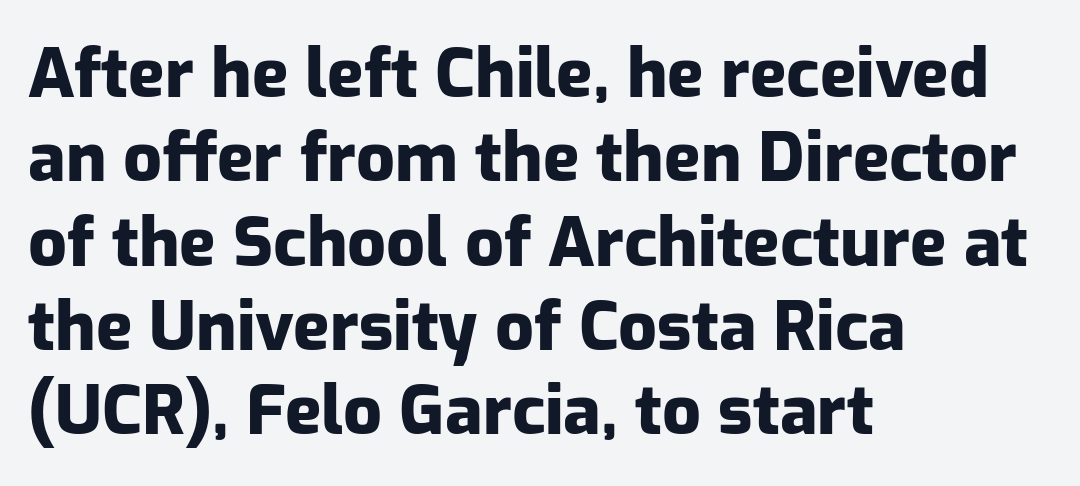
Q: Is the text bold? A: Yes.
Q: Is the text italic (slanted)? A: No, it is upright.
Q: Is the typeface a serif or a sans-serif typeface? A: Sans-serif.
Q: Is the text underlined? A: No.
Q: How is the paragraph aligned? A: Left-aligned.
Q: Is the spacing between letters normal or unusually wide? A: Normal.
Q: Width (condensed, normal, or wide)? A: Normal.
Q: Stroke contrast? A: Low.
Q: x-height? A: Medium.
Q: Monospaced? A: No.
